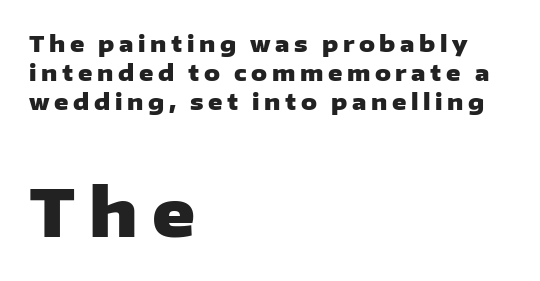
The line-height multiplier appears to be the usual default. Heavy, bold letterforms. The rag falls on the right side of this text block. Proportional: the letters do not fall into vertical columns.
